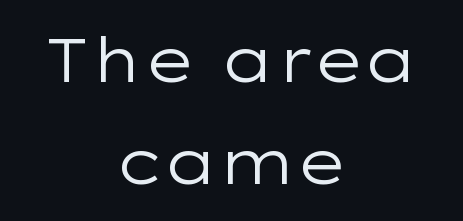
Q: Is the text bold? A: No.
Q: Is the text italic (slanted)? A: No, it is upright.
Q: Is the typeface a serif or a sans-serif typeface? A: Sans-serif.
Q: Is the text underlined? A: No.
Q: How is the paragraph aligned? A: Centered.
Q: Is the spacing between letters normal or unusually wide? A: Normal.
Q: Is the spacing between lines tight, normal or loose? A: Normal.
Q: Width (condensed, normal, or wide)? A: Wide.
Q: Stroke contrast? A: Low.
Q: x-height? A: Medium.
Q: Monospaced? A: No.
